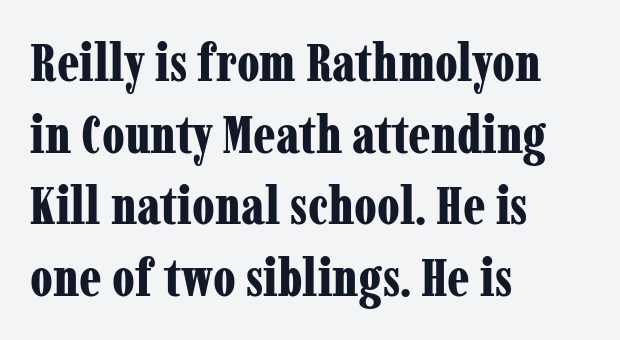
Interline gaps are of average width in this sample. The type is set solid horizontally, with unmodified tracking. In terms of weight, the rendering is a true, heavy bold. Each letter keeps its own natural width here, so spacing adapts to shape. Words float on clear page, feet unadorned. Reading down the block, your eye returns to a fixed left position each line.
